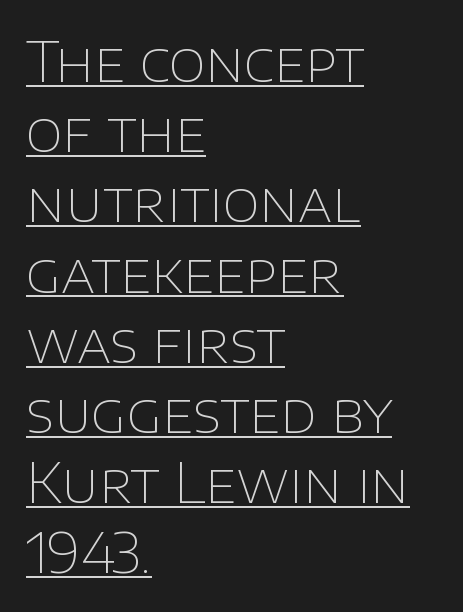
The image shows 54 px thin sans-serif type, upright; set left-aligned, normal line spacing (1.3x), normal letter spacing, underlined; low stroke contrast and a large x-height.
